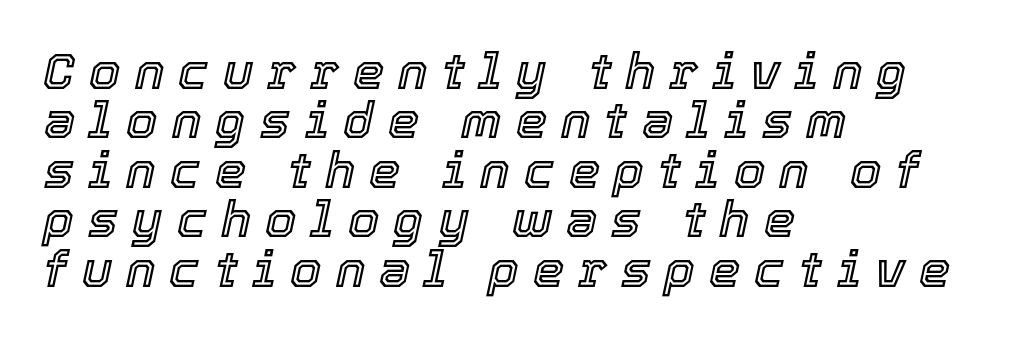
A typesetter would call this leading minimal, almost set solid. The setting favours the left margin, as ordinary paragraphs usually do. Do the characters align in a grid? No, the font is proportional. The face used here is rendered with a markedly widened letterfit. It's the slanting kind of type. The space beneath each line is pristine and unruled.
